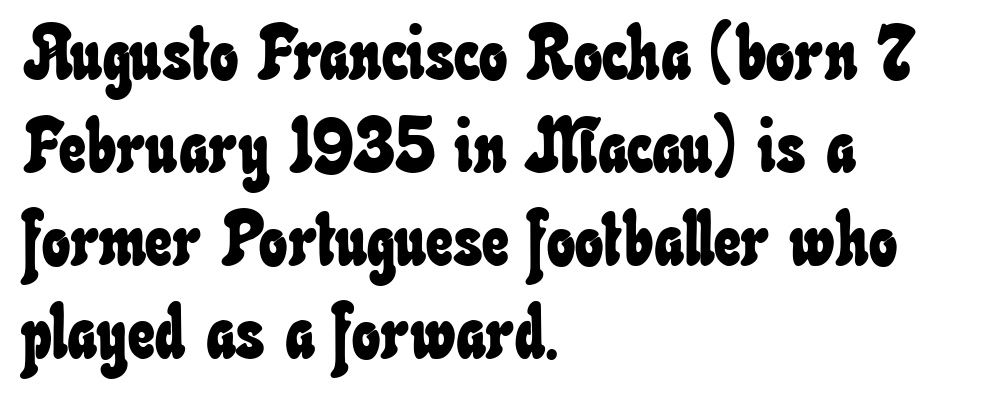
{"width": "condensed", "stroke_contrast": "low", "x_height": "small", "monospaced": "no", "underline": "no", "align": "left", "line_spacing_ratio": 1.24, "letter_spacing": "normal", "letter_spacing_em": 0.0, "glyph_px": 75}
